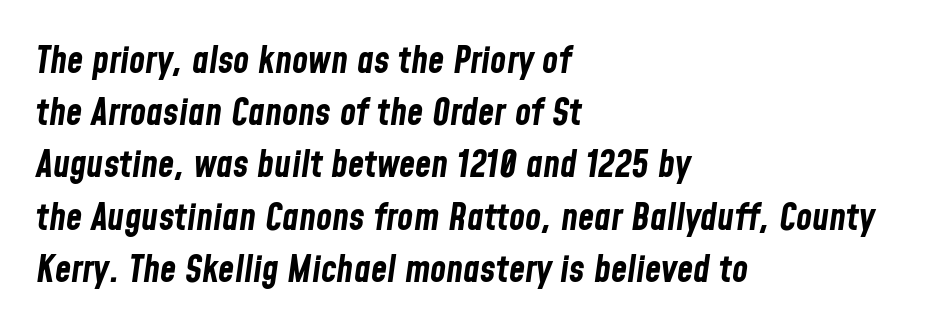
The image shows 37 px bold, condensed type, italic (leaning right); set left-aligned, normal line spacing (1.41x), normal letter spacing, not underlined; low stroke contrast and a medium x-height.
